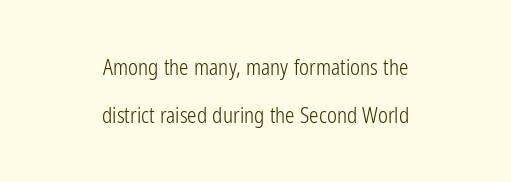
The image shows 21 px text type, upright; set centered, loose line spacing (2.27x), normal letter spacing, not underlined.
